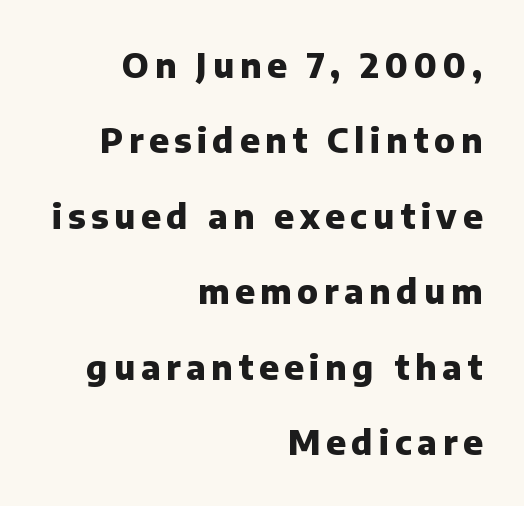
Q: Is the text bold? A: Yes.
Q: Is the text italic (slanted)? A: No, it is upright.
Q: Is the typeface a serif or a sans-serif typeface? A: Sans-serif.
Q: Is the text underlined? A: No.
Q: How is the paragraph aligned? A: Right-aligned.
Q: Is the spacing between lines tight, normal or loose? A: Loose.
Q: Width (condensed, normal, or wide)? A: Normal.
Q: Stroke contrast? A: Low.
Q: x-height? A: Medium.
Q: Monospaced? A: No.
